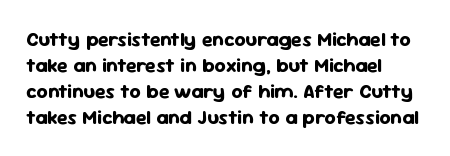
The image shows 20 px bold type, upright; set left-aligned, normal line spacing (1.3x), normal letter spacing, not underlined.
